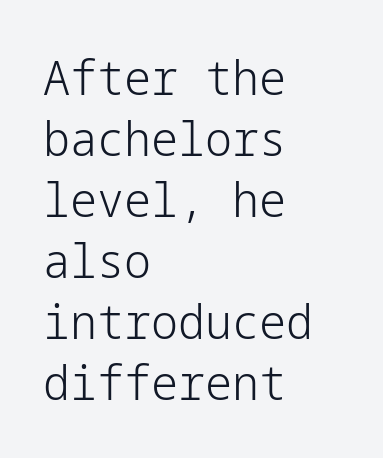
The image shows 48 px light sans-serif type, upright; set left-aligned, normal line spacing (1.27x), normal letter spacing, not underlined; low stroke contrast and a medium x-height.
